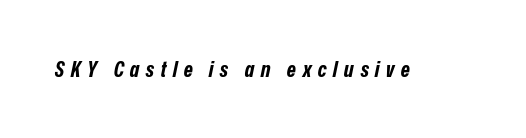
The image shows 22 px bold type, italic (leaning right); set unusually wide letter spacing (+0.29 em), not underlined.
